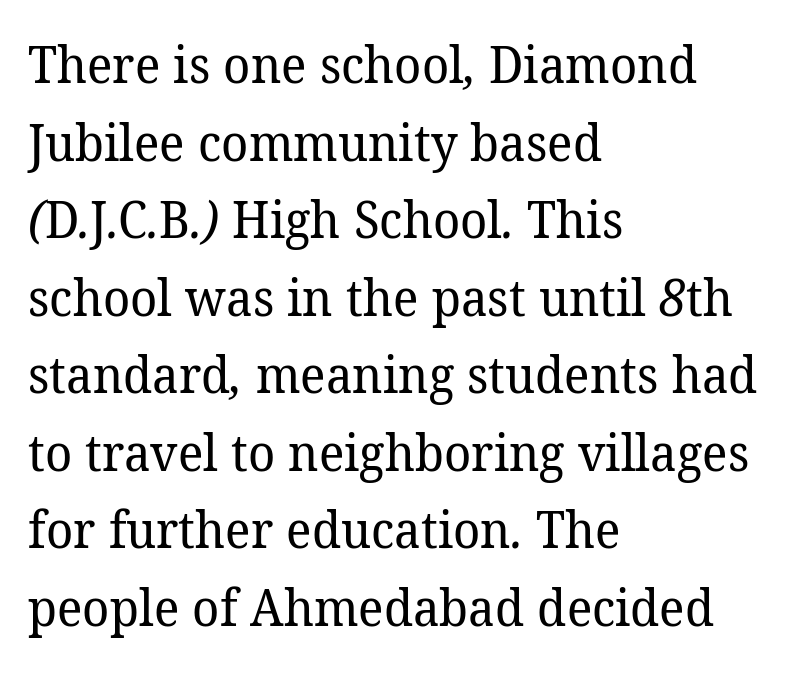
These lines keep a tight, regular rhythm from letter to letter. Letters rest on an invisible, unmarked baseline. Nothing heavy about these letters — not bold at all. Character widths vary here, with narrow letters taking less room than wide ones. Is this a sans? No — the strokes have serifs. Line starts are locked; line ends wander.
